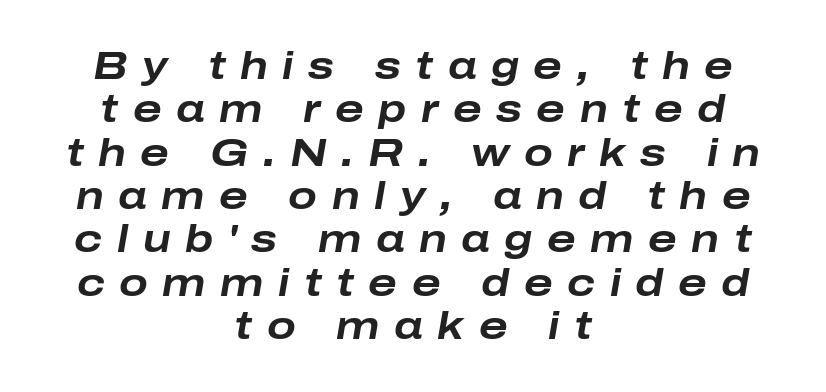
{"italic": "yes", "lean": "right", "slant_degrees": 10, "bold": "yes", "weight": "bold", "width": "wide", "stroke_contrast": "low", "x_height": "medium", "monospaced": "no", "underline": "no", "align": "center", "line_spacing": "tight", "line_spacing_ratio": 1.14, "letter_spacing": "wide", "letter_spacing_em": 0.38, "glyph_px": 38}
